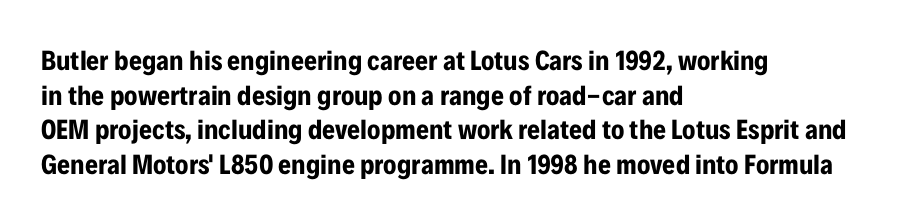
Q: Is the text bold? A: Yes.
Q: Is the text italic (slanted)? A: No, it is upright.
Q: Is the typeface a serif or a sans-serif typeface? A: Sans-serif.
Q: Is the text underlined? A: No.
Q: How is the paragraph aligned? A: Left-aligned.
Q: Is the spacing between letters normal or unusually wide? A: Normal.
Q: Width (condensed, normal, or wide)? A: Condensed.
Q: Stroke contrast? A: Low.
Q: x-height? A: Medium.
Q: Monospaced? A: No.
